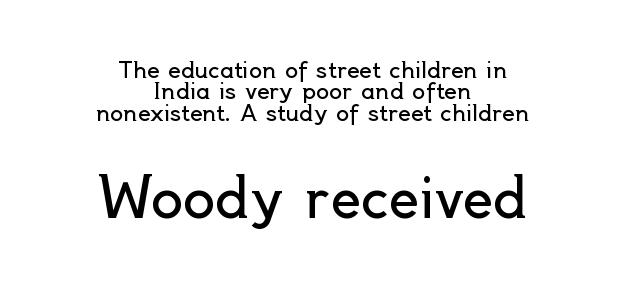
{"serif": "no", "italic": "no", "bold": "no", "weight": "regular", "width": "normal", "x_height": "small", "monospaced": "no", "underline": "no", "align": "center", "line_spacing": "tight", "line_spacing_ratio": 0.97, "letter_spacing": "normal", "letter_spacing_em": 0.0, "larger_block": "second", "size_ratio": 2.45, "glyph_px": 54}
